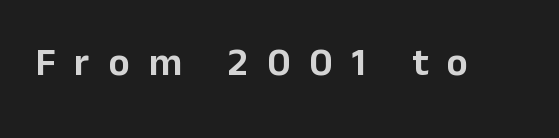
{"serif": "no", "italic": "no", "width": "normal", "stroke_contrast": "low", "x_height": "medium", "monospaced": "no", "underline": "no", "letter_spacing": "wide", "letter_spacing_em": 0.47, "glyph_px": 40}
